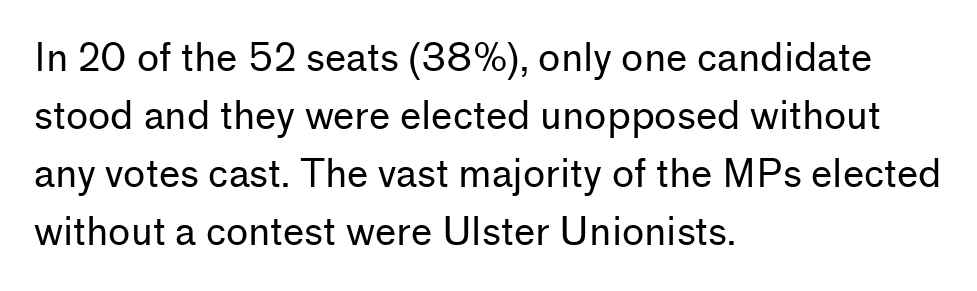
The lines in this sample share a left origin and differ only in where they stop. The face used here is a sans, in the tradition of grotesques and geometrics. This sample has the flowing, uneven cadence of proportional lettering. The strokes carry an ordinary text weight at most. The rows are spaced the way most documents space them.
